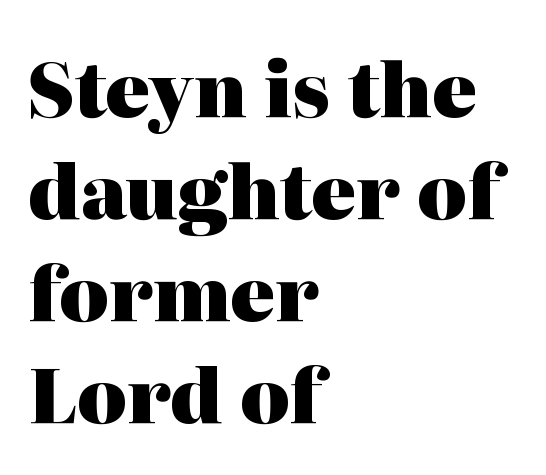
{"serif": "yes", "italic": "no", "bold": "yes", "weight": "heavy", "width": "normal", "stroke_contrast": "high", "x_height": "medium", "monospaced": "no", "underline": "no", "align": "left", "line_spacing": "normal", "line_spacing_ratio": 1.36, "letter_spacing": "normal", "letter_spacing_em": 0.0, "glyph_px": 75}
